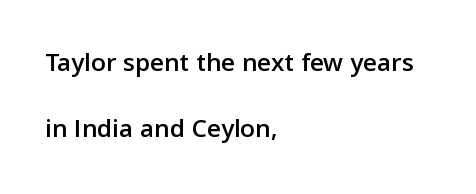
{"italic": "no", "underline": "no", "align": "left", "line_spacing": "loose", "line_spacing_ratio": 2.43, "letter_spacing": "normal", "letter_spacing_em": 0.0, "glyph_px": 27}
